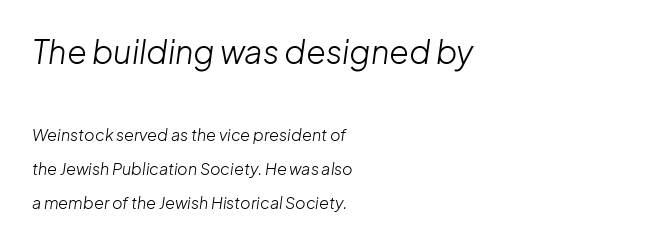
Q: Is the text bold? A: No.
Q: Is the text italic (slanted)? A: Yes, it leans right by about 8 degrees.
Q: Is the text underlined? A: No.
Q: How is the paragraph aligned? A: Left-aligned.
Q: Is the spacing between letters normal or unusually wide? A: Normal.
Q: Is the spacing between lines tight, normal or loose? A: Loose.
Q: Which block of text is set in a larger size, the first (top) or the second (bottom)? A: The first (top) one.
Q: Width (condensed, normal, or wide)? A: Normal.
Q: Stroke contrast? A: Low.
Q: x-height? A: Medium.
Q: Monospaced? A: No.
